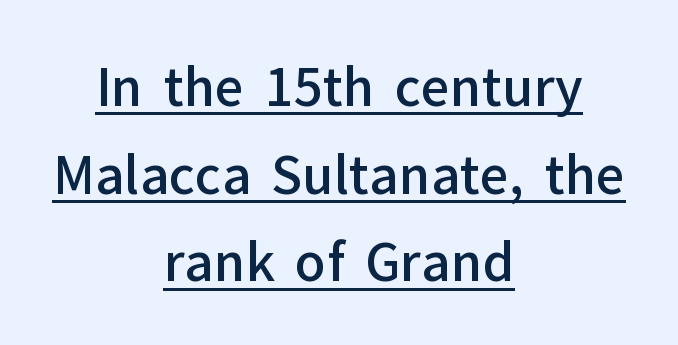
Q: Is the text bold? A: Semi-bold.
Q: Is the text italic (slanted)? A: No, it is upright.
Q: Is the typeface a serif or a sans-serif typeface? A: Sans-serif.
Q: Is the text underlined? A: Yes.
Q: How is the paragraph aligned? A: Centered.
Q: Is the spacing between letters normal or unusually wide? A: Normal.
Q: Width (condensed, normal, or wide)? A: Normal.
Q: Stroke contrast? A: Low.
Q: x-height? A: Medium.
Q: Monospaced? A: No.
